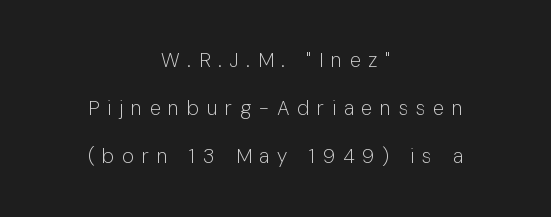
{"italic": "no", "bold": "no", "underline": "no", "align": "center", "line_spacing": "loose", "line_spacing_ratio": 2.39, "letter_spacing": "wide", "letter_spacing_em": 0.39, "glyph_px": 20}
